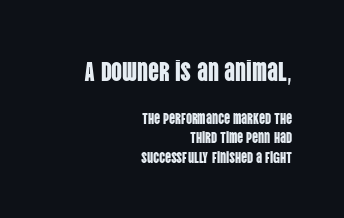
The image shows 27 px text type, upright; set right-aligned, normal line spacing (1.28x), normal letter spacing, not underlined; the first (top) block is 1.8x larger.
